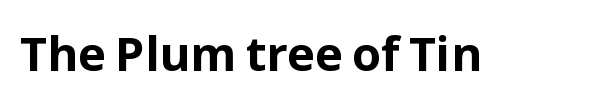
The image shows 47 px bold sans-serif type, upright; set normal letter spacing, not underlined; low stroke contrast and a medium x-height.
